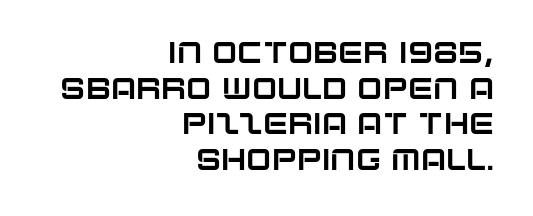
Font category for this specimen: sans-serif. A typesetter would call this zero additional tracking. Just letters on the line, the space beneath them empty. Each letter keeps its own natural width here, so spacing adapts to shape. If you drew a line through each stem, it would be perfectly vertical. Short and long lines alike share a common ending point at right.
